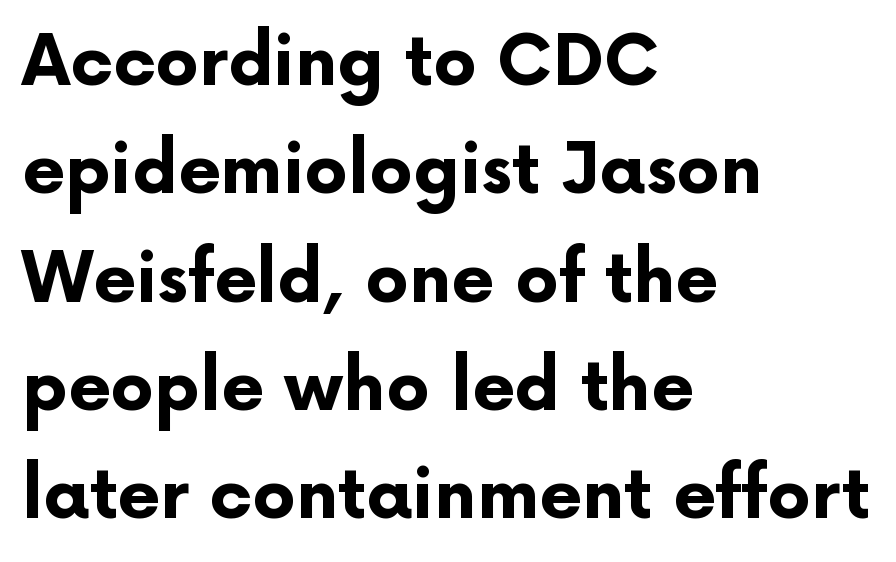
{"serif": "no", "italic": "no", "bold": "yes", "weight": "bold", "width": "normal", "stroke_contrast": "low", "x_height": "medium", "monospaced": "no", "underline": "no", "align": "left", "line_spacing": "normal", "line_spacing_ratio": 1.57, "letter_spacing": "normal", "letter_spacing_em": 0.0, "glyph_px": 69}
